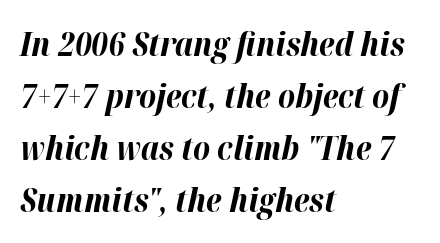
Q: Is the text bold? A: Yes.
Q: Is the text italic (slanted)? A: Yes, it leans right by about 12 degrees.
Q: Is the text underlined? A: No.
Q: How is the paragraph aligned? A: Left-aligned.
Q: Is the spacing between letters normal or unusually wide? A: Normal.
Q: Is the spacing between lines tight, normal or loose? A: Normal.
Q: Width (condensed, normal, or wide)? A: Normal.
Q: Stroke contrast? A: High.
Q: x-height? A: Medium.
Q: Monospaced? A: No.
